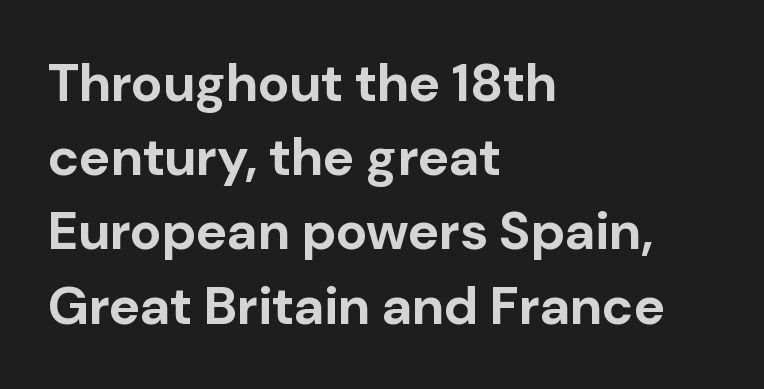
The image shows 53 px bold sans-serif type, upright; set left-aligned, normal line spacing (1.4x), normal letter spacing, not underlined; low stroke contrast and a medium x-height.
